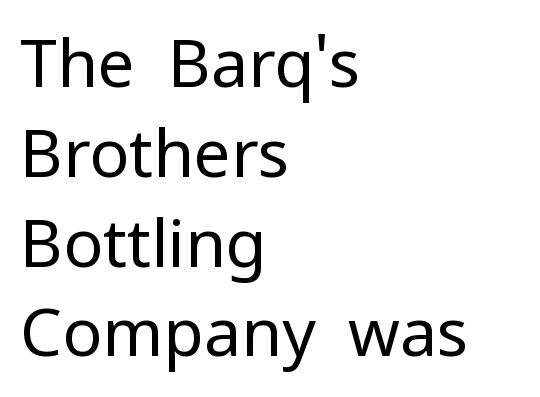
Q: Is the text bold? A: No.
Q: Is the text italic (slanted)? A: No, it is upright.
Q: Is the typeface a serif or a sans-serif typeface? A: Sans-serif.
Q: Is the text underlined? A: No.
Q: How is the paragraph aligned? A: Left-aligned.
Q: Is the spacing between letters normal or unusually wide? A: Normal.
Q: Is the spacing between lines tight, normal or loose? A: Normal.
Q: Width (condensed, normal, or wide)? A: Normal.
Q: Stroke contrast? A: Low.
Q: x-height? A: Medium.
Q: Monospaced? A: No.
